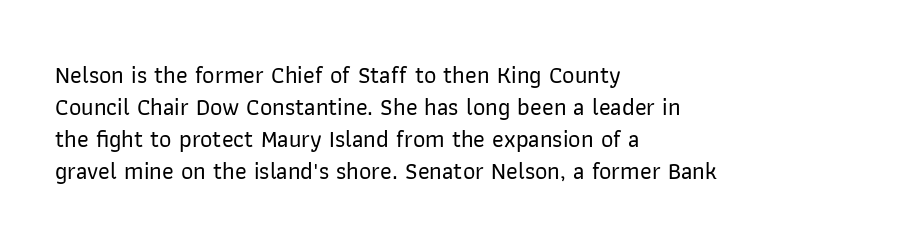
Q: Is the text italic (slanted)? A: No, it is upright.
Q: Is the text underlined? A: No.
Q: How is the paragraph aligned? A: Left-aligned.
Q: Is the spacing between letters normal or unusually wide? A: Normal.
Q: Is the spacing between lines tight, normal or loose? A: Normal.
